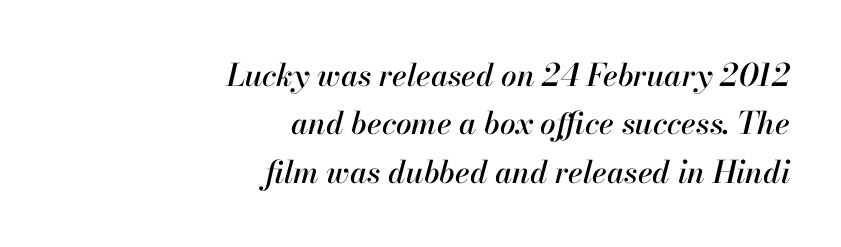
The image shows 31 px text type, italic (leaning right); set right-aligned, normal line spacing (1.56x), normal letter spacing, not underlined; high stroke contrast and a small x-height.
